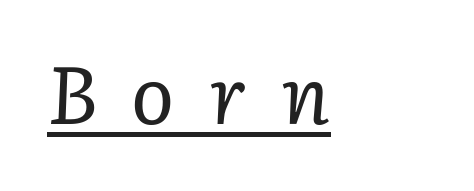
Q: Is the text bold? A: No.
Q: Is the text italic (slanted)? A: Yes, it leans right by about 3 degrees.
Q: Is the typeface a serif or a sans-serif typeface? A: Serif.
Q: Is the text underlined? A: Yes.
Q: How is the paragraph aligned? A: Left-aligned.
Q: Is the spacing between letters normal or unusually wide? A: Unusually wide.
Q: Width (condensed, normal, or wide)? A: Normal.
Q: Stroke contrast? A: Low.
Q: x-height? A: Medium.
Q: Monospaced? A: No.
